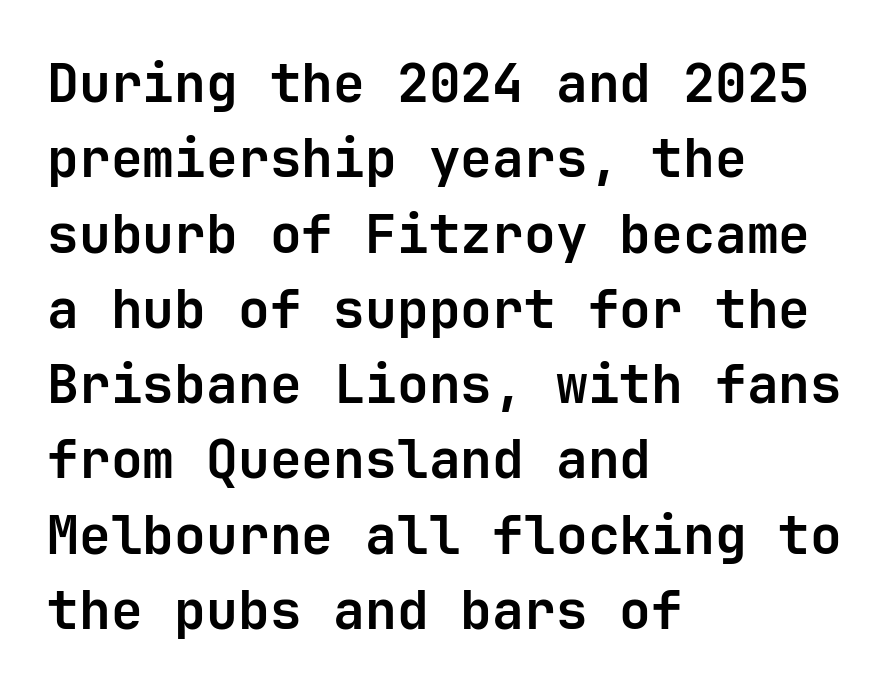
Q: Is the text bold? A: Yes.
Q: Is the text italic (slanted)? A: No, it is upright.
Q: Is the typeface a serif or a sans-serif typeface? A: Sans-serif.
Q: Is the text underlined? A: No.
Q: How is the paragraph aligned? A: Left-aligned.
Q: Is the spacing between letters normal or unusually wide? A: Normal.
Q: Is the spacing between lines tight, normal or loose? A: Normal.
Q: Width (condensed, normal, or wide)? A: Normal.
Q: Stroke contrast? A: Low.
Q: x-height? A: Medium.
Q: Monospaced? A: Yes.
